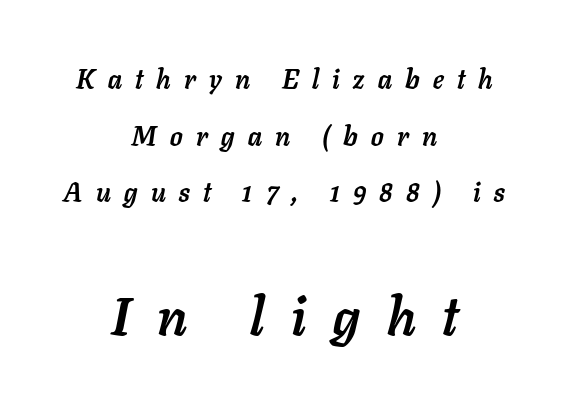
Q: Is the text bold? A: Yes.
Q: Is the text italic (slanted)? A: Yes, it leans right by about 11 degrees.
Q: Is the text underlined? A: No.
Q: How is the paragraph aligned? A: Centered.
Q: Is the spacing between letters normal or unusually wide? A: Unusually wide.
Q: Is the spacing between lines tight, normal or loose? A: Loose.
Q: Which block of text is set in a larger size, the first (top) or the second (bottom)? A: The second (bottom) one.
Q: Width (condensed, normal, or wide)? A: Normal.
Q: Stroke contrast? A: Low.
Q: x-height? A: Medium.
Q: Monospaced? A: No.
